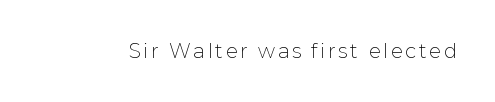
The image shows 20 px text type, upright; set not underlined.
